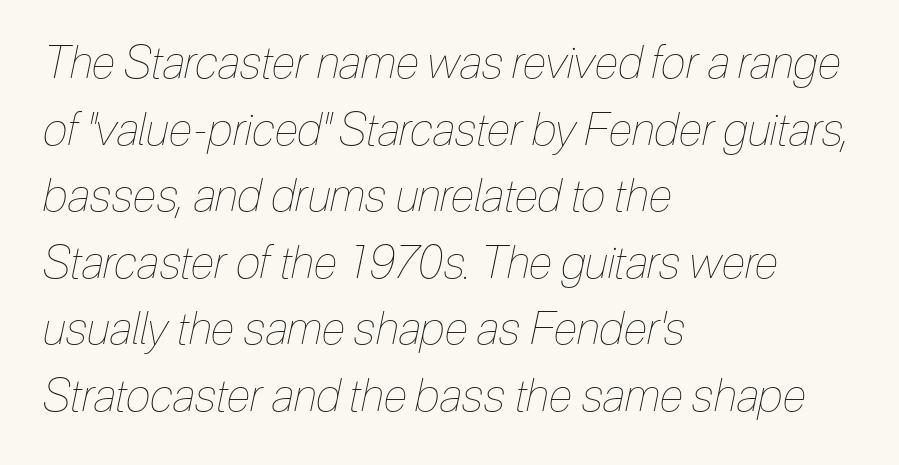
All the whitespace from short lines collects on the right. Baseline-to-baseline distance is the conventional proportion of letter height. You can tell it's italic because the verticals aren't actually vertical. Check the space under the baseline: it is left empty. Nothing heavy about these letters — not bold at all. Between one letter and the next there's only the usual sliver of space.
